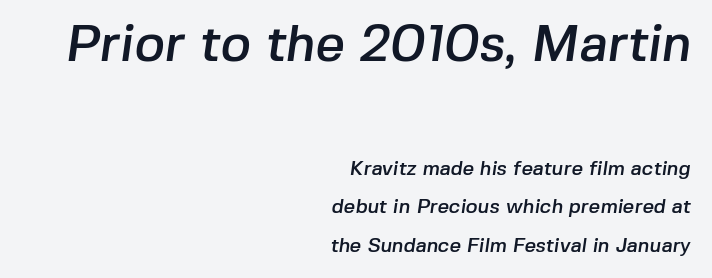
The image shows 51 px sans-serif type; set right-aligned, loose line spacing (1.91x), normal letter spacing, not underlined; the first (top) block is 2.55x larger; low stroke contrast and a medium x-height.
